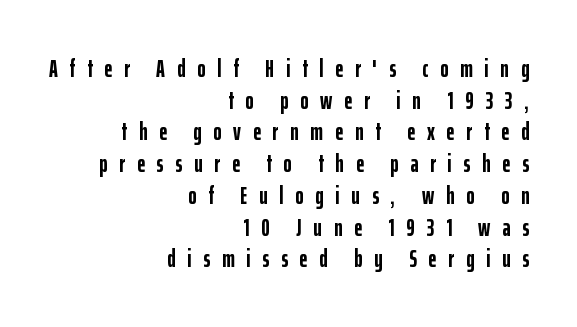
Q: Is the text bold? A: Yes.
Q: Is the text italic (slanted)? A: No, it is upright.
Q: Is the text underlined? A: No.
Q: How is the paragraph aligned? A: Right-aligned.
Q: Is the spacing between letters normal or unusually wide? A: Unusually wide.
Q: Is the spacing between lines tight, normal or loose? A: Normal.
